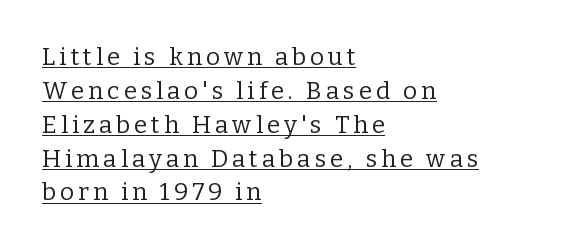
{"italic": "no", "bold": "no", "underline": "yes", "align": "left", "line_spacing": "normal", "line_spacing_ratio": 1.41, "glyph_px": 24}
